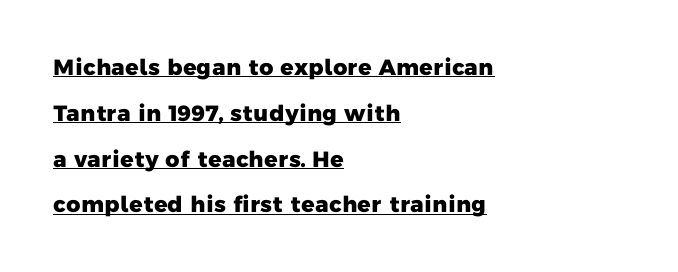
Quick note: interline space is abundant. Left-aligned paragraph, ragged on the right. Strokes here are thick enough to call this a true bold. Honestly, the letter spacing is just normal — you wouldn't notice it. Underlining? Definitely there.
